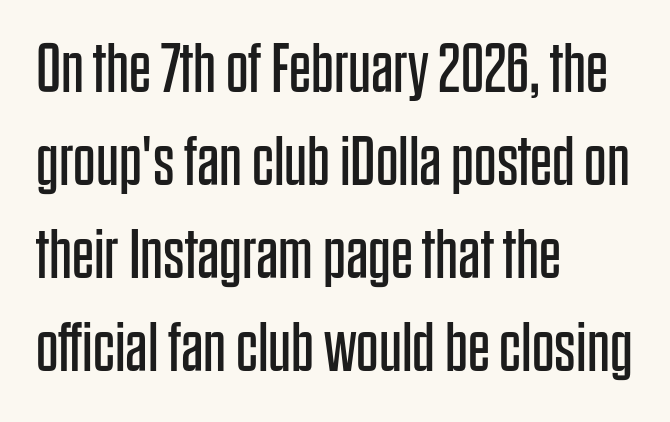
{"serif": "no", "italic": "no", "bold": "no", "weight": "regular", "width": "condensed", "stroke_contrast": "low", "x_height": "large", "monospaced": "no", "underline": "no", "align": "left", "line_spacing": "normal", "line_spacing_ratio": 1.33, "letter_spacing": "normal", "letter_spacing_em": 0.0, "glyph_px": 70}
